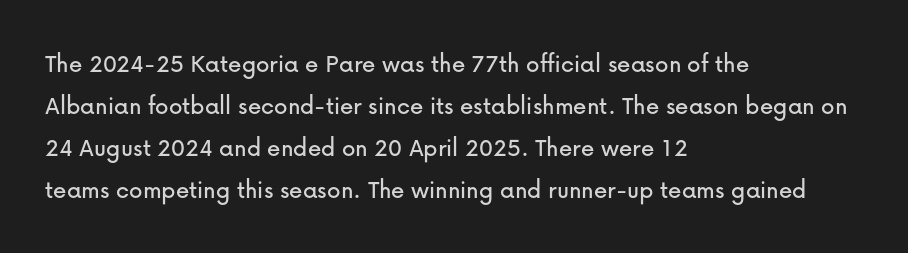
{"italic": "no", "underline": "no", "align": "left", "line_spacing": "normal", "line_spacing_ratio": 1.56, "letter_spacing": "normal", "letter_spacing_em": 0.0, "glyph_px": 27}
